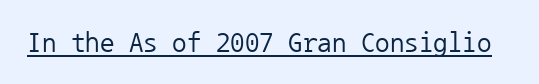
Q: Is the text bold? A: No.
Q: Is the text italic (slanted)? A: No, it is upright.
Q: Is the typeface a serif or a sans-serif typeface? A: Sans-serif.
Q: Is the text underlined? A: Yes.
Q: Is the spacing between letters normal or unusually wide? A: Normal.
Q: Width (condensed, normal, or wide)? A: Normal.
Q: Stroke contrast? A: Low.
Q: x-height? A: Medium.
Q: Monospaced? A: Yes.
